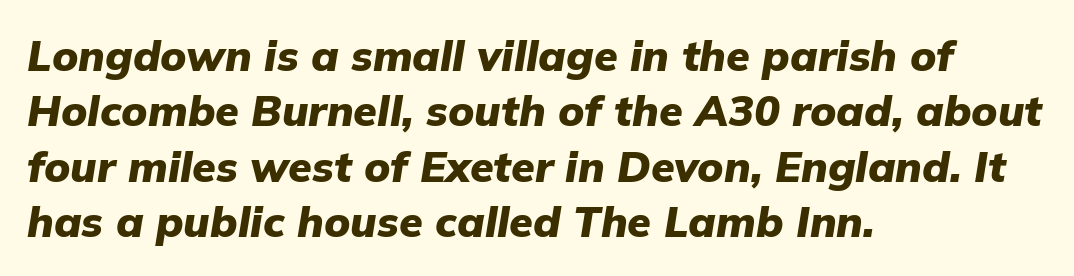
The image shows 43 px heavy type, italic (leaning right); set left-aligned, normal line spacing (1.29x), normal letter spacing, not underlined; low stroke contrast and a medium x-height.
